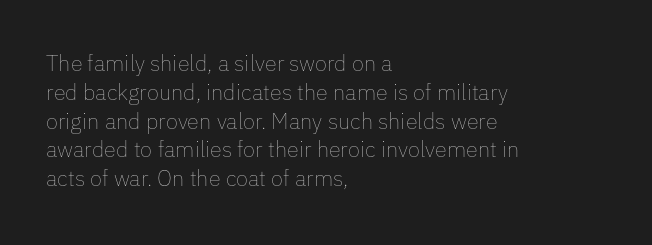
No extra ink here — the face is not bold. The ragged edge is on the right, which tells us the setting is flush left. Decoration check: the copy has no underline. Between one letter and the next there's only the usual sliver of space. No italicization has been applied; the sample stays upright. Successive baselines arrive at the customary interval.
